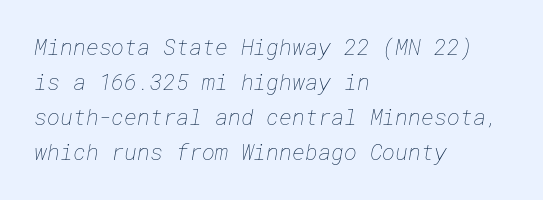
Unmarked baselines from the first word to the last. Line starts are locked; line ends wander. Stroke thickness stays within the range of a standard reading face or lighter. Does the leading feel generous? No, just average. Nobody touched the tracking dial on this one.
